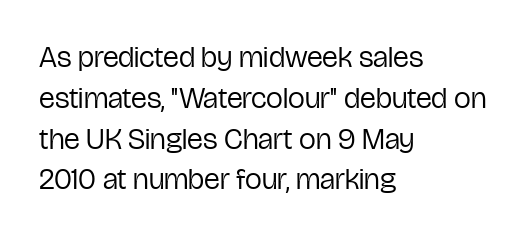
Q: Is the text bold? A: No.
Q: Is the text italic (slanted)? A: No, it is upright.
Q: Is the typeface a serif or a sans-serif typeface? A: Sans-serif.
Q: Is the text underlined? A: No.
Q: How is the paragraph aligned? A: Left-aligned.
Q: Is the spacing between letters normal or unusually wide? A: Normal.
Q: Is the spacing between lines tight, normal or loose? A: Normal.
Q: Width (condensed, normal, or wide)? A: Condensed.
Q: Stroke contrast? A: Low.
Q: x-height? A: Medium.
Q: Monospaced? A: No.
